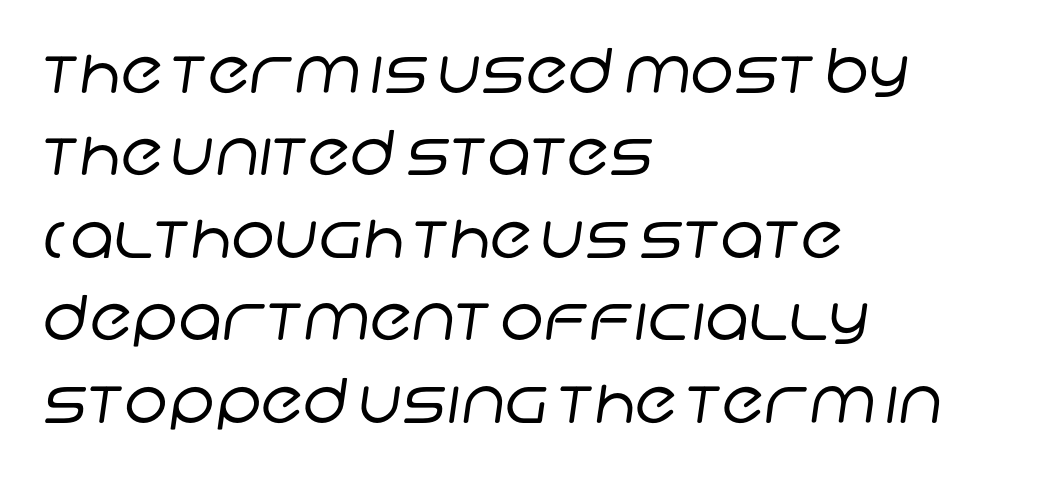
Q: Is the text bold? A: No.
Q: Is the typeface a serif or a sans-serif typeface? A: Sans-serif.
Q: Is the text underlined? A: No.
Q: How is the paragraph aligned? A: Left-aligned.
Q: Is the spacing between letters normal or unusually wide? A: Normal.
Q: Is the spacing between lines tight, normal or loose? A: Normal.
Q: Width (condensed, normal, or wide)? A: Normal.
Q: Stroke contrast? A: Low.
Q: x-height? A: Large.
Q: Monospaced? A: No.
